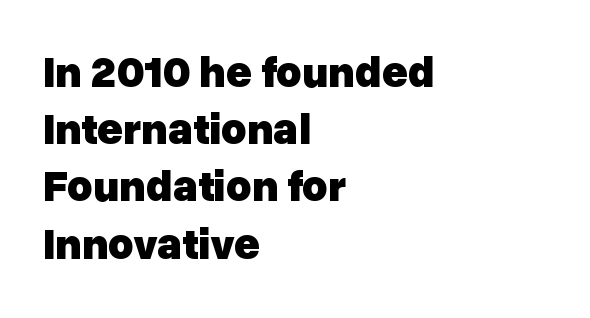
The image shows 44 px heavy sans-serif type, upright; set left-aligned, normal line spacing (1.3x), normal letter spacing, not underlined; low stroke contrast and a medium x-height.
